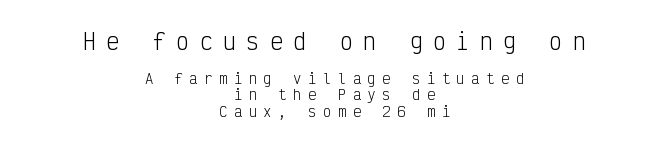
{"italic": "no", "bold": "no", "underline": "no", "align": "center", "line_spacing_ratio": 1.16, "letter_spacing": "wide", "letter_spacing_em": 0.46, "larger_block": "first", "size_ratio": 1.57, "glyph_px": 22}
